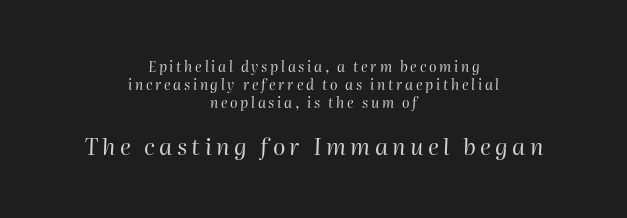
Q: Is the text bold? A: No.
Q: Is the text italic (slanted)? A: Yes, it leans right by about 2 degrees.
Q: Is the text underlined? A: No.
Q: How is the paragraph aligned? A: Centered.
Q: Is the spacing between lines tight, normal or loose? A: Normal.
Q: Which block of text is set in a larger size, the first (top) or the second (bottom)? A: The second (bottom) one.
